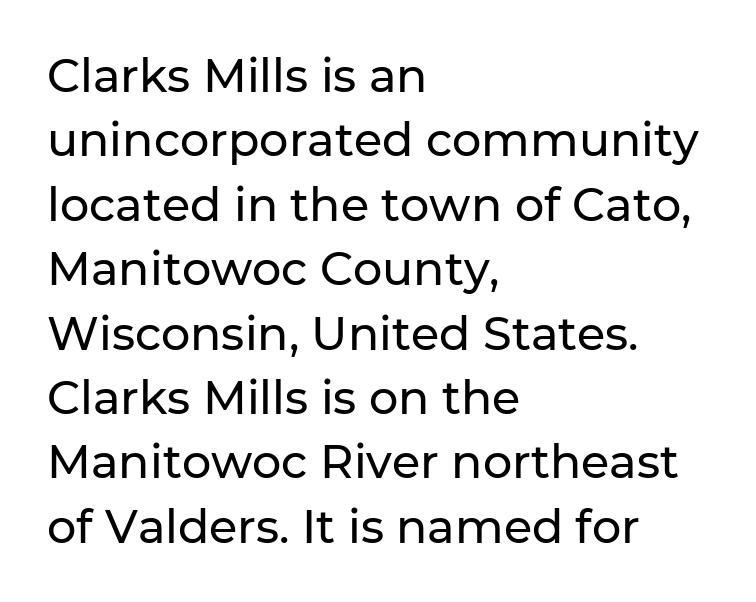
The image shows 46 px sans-serif type, upright; set left-aligned, normal line spacing (1.4x), normal letter spacing, not underlined; low stroke contrast and a medium x-height.
